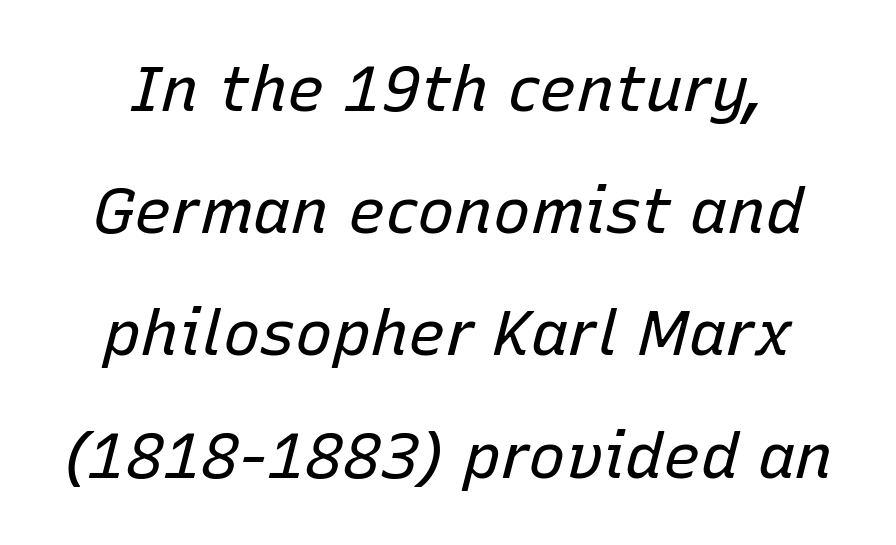
The image shows 63 px regular-weight type, italic (leaning right); set loose line spacing (1.94x), normal letter spacing, not underlined; low stroke contrast and a medium x-height.
